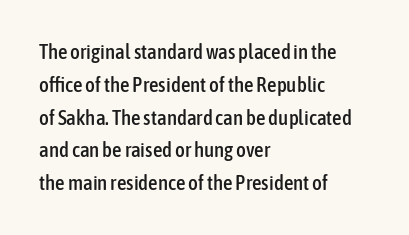
{"italic": "no", "underline": "no", "align": "left", "line_spacing": "normal", "line_spacing_ratio": 1.56, "letter_spacing": "normal", "letter_spacing_em": 0.0, "glyph_px": 21}
